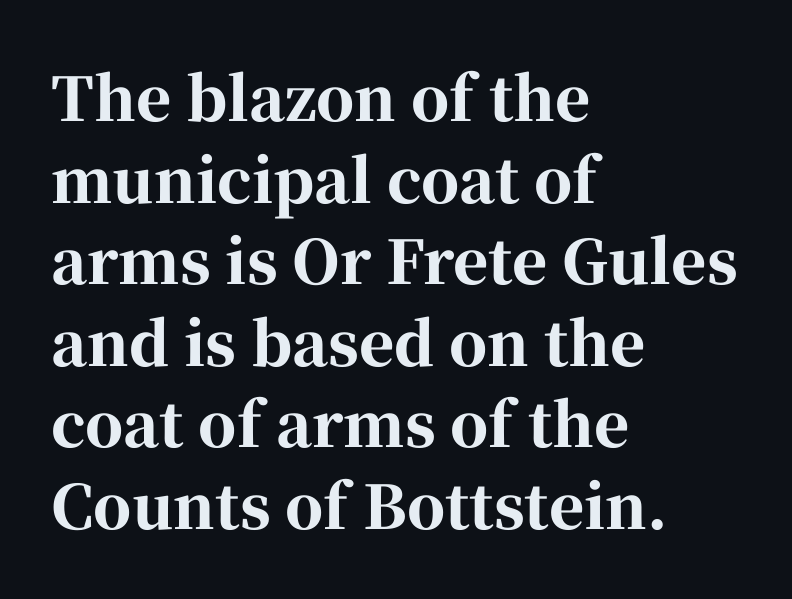
{"serif": "yes", "italic": "no", "bold": "yes", "weight": "bold", "width": "normal", "stroke_contrast": "high", "x_height": "medium", "monospaced": "no", "underline": "no", "align": "left", "line_spacing": "normal", "line_spacing_ratio": 1.36, "letter_spacing": "normal", "letter_spacing_em": 0.0, "glyph_px": 60}
